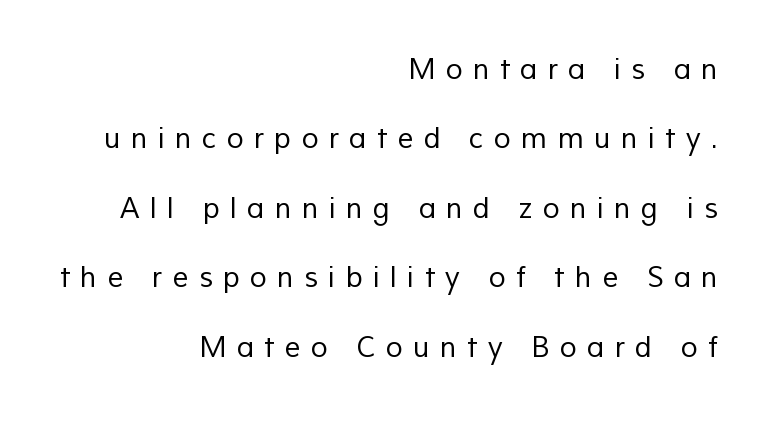
The image shows 28 px regular-weight sans-serif type; set right-aligned, loose line spacing (2.48x), unusually wide letter spacing (+0.37 em), not underlined; low stroke contrast and a medium x-height.
